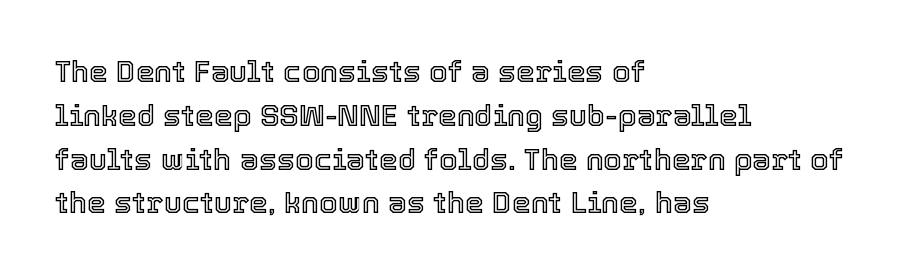
Q: Is the text italic (slanted)? A: No, it is upright.
Q: Is the text underlined? A: No.
Q: How is the paragraph aligned? A: Left-aligned.
Q: Is the spacing between letters normal or unusually wide? A: Normal.
Q: Is the spacing between lines tight, normal or loose? A: Normal.
Q: Width (condensed, normal, or wide)? A: Normal.
Q: x-height? A: Medium.
Q: Monospaced? A: No.
